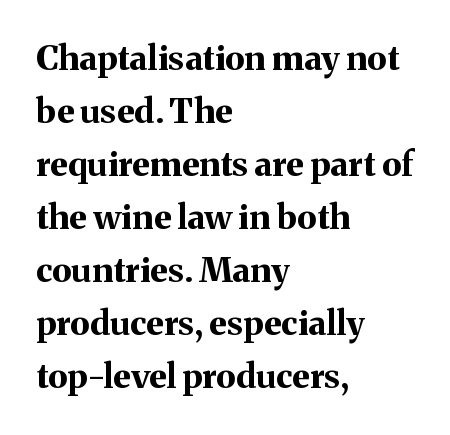
{"serif": "yes", "italic": "no", "bold": "yes", "weight": "bold", "width": "normal", "stroke_contrast": "medium", "x_height": "medium", "monospaced": "no", "underline": "no", "align": "left", "line_spacing": "normal", "line_spacing_ratio": 1.56, "letter_spacing": "normal", "letter_spacing_em": 0.0, "glyph_px": 34}
